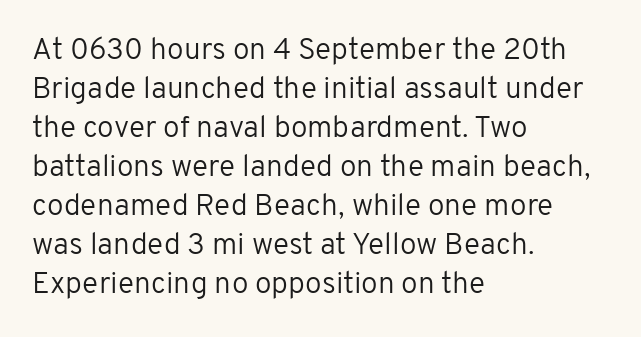
{"serif": "no", "italic": "no", "bold": "no", "weight": "regular", "width": "normal", "stroke_contrast": "low", "x_height": "medium", "monospaced": "no", "underline": "no", "align": "left", "line_spacing": "normal", "line_spacing_ratio": 1.3, "letter_spacing": "normal", "letter_spacing_em": 0.0, "glyph_px": 30}
